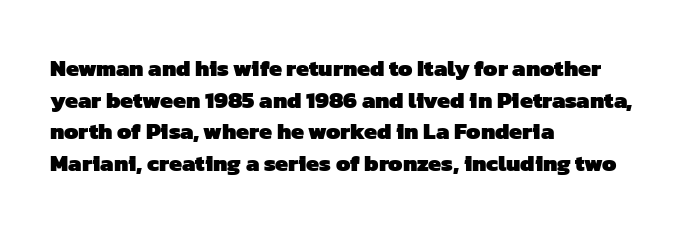
Q: Is the text bold? A: Yes.
Q: Is the text underlined? A: No.
Q: How is the paragraph aligned? A: Left-aligned.
Q: Is the spacing between letters normal or unusually wide? A: Normal.
Q: Is the spacing between lines tight, normal or loose? A: Normal.
